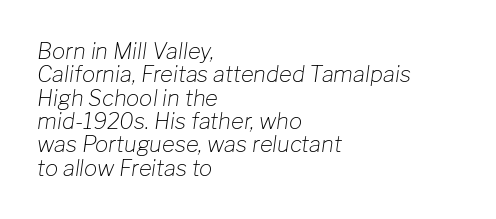
Underline: absent. Rendered with sloped, italic letterforms. Line spacing here is tight. The passage shown has conventional tracking throughout.
